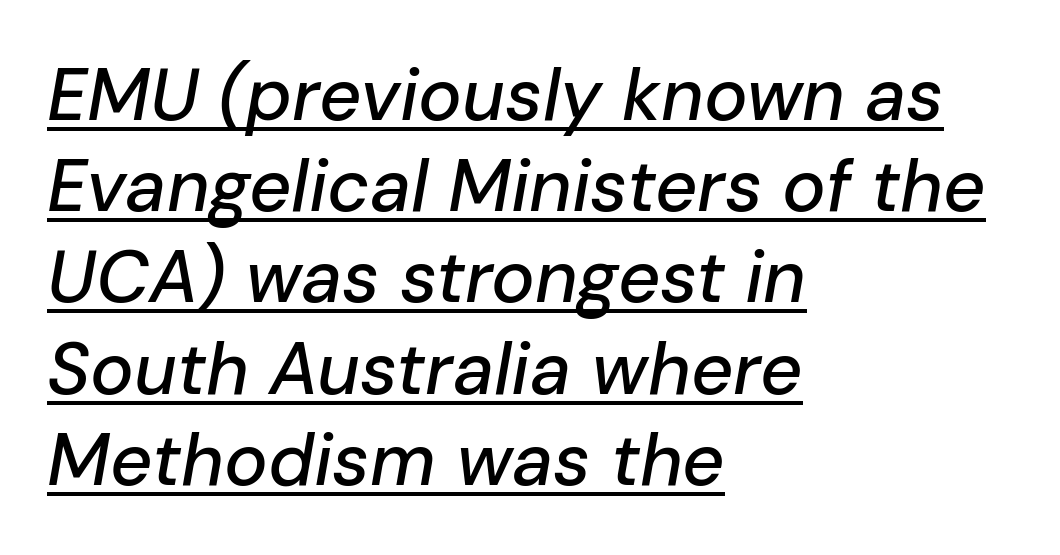
In terms of letterspacing, this is plain default setting. Somebody hit Ctrl+U on this one — the words are underlined. The typesetter chose a ragged-right arrangement here. This sample has the flowing, uneven cadence of proportional lettering. A typesetter would call this leading conventional body-copy spacing. The whole block is typeset with a tilt.
